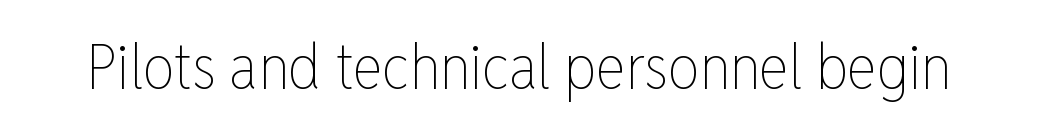
{"italic": "no", "bold": "no", "weight": "thin", "width": "condensed", "stroke_contrast": "low", "x_height": "medium", "monospaced": "no", "underline": "no", "letter_spacing": "normal", "letter_spacing_em": 0.0, "glyph_px": 63}
